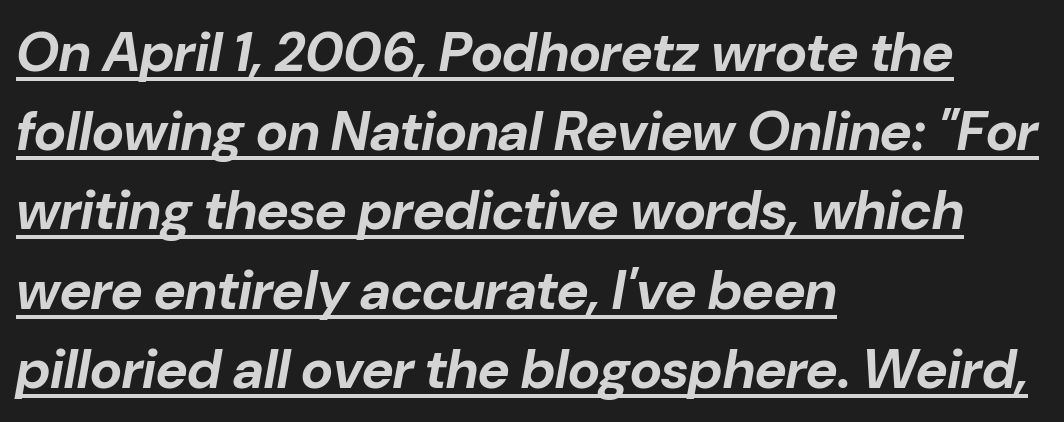
The image shows 55 px bold type, italic (leaning right); set left-aligned, normal line spacing (1.44x), normal letter spacing, underlined; low stroke contrast and a medium x-height.
